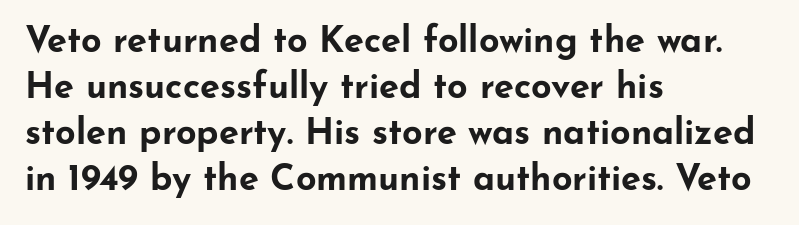
{"serif": "no", "italic": "no", "bold": "yes", "weight": "bold", "width": "wide", "stroke_contrast": "low", "x_height": "small", "monospaced": "no", "underline": "no", "align": "left", "line_spacing": "normal", "line_spacing_ratio": 1.28, "letter_spacing": "normal", "letter_spacing_em": 0.0, "glyph_px": 36}
